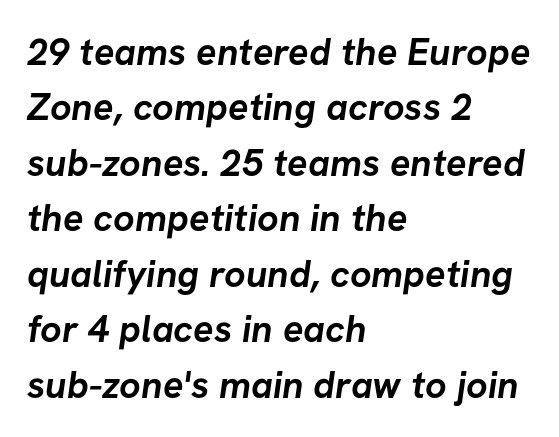
The image shows 38 px semibold sans-serif type; set left-aligned, normal line spacing (1.46x), normal letter spacing, not underlined; low stroke contrast and a medium x-height.
